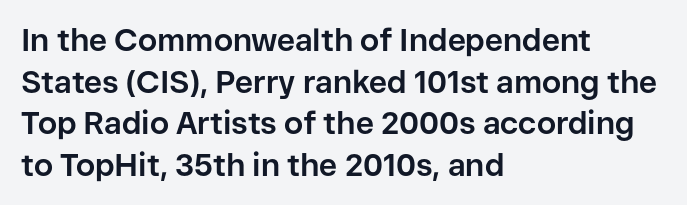
The passage shown is typed in a proportional face where columns would drift. No italicization has been applied; the sample stays upright. The passage shown is typeset with a sans-serif family. Underlining? Definitely not there. Heavy, bold letterforms. Left-aligned paragraph, ragged on the right.
